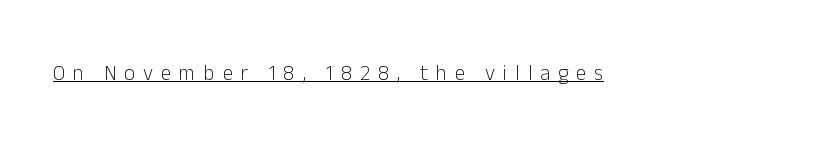
The face looks like a standard text weight, possibly lighter. Tall strokes in this sample are plumb rather than angled. The type is letterspaced generously, with wide tracking. A continuous stroke trails under the words, as in a hyperlink.
